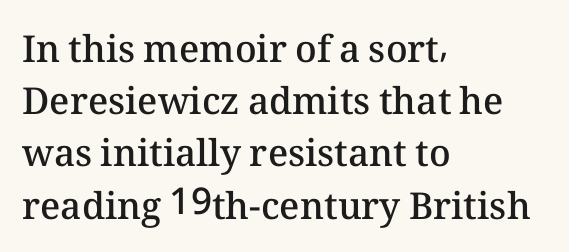
Regarding leading, the lines here are spaced in the standard way. A somewhat darkened texture: the type is semibold rather than bold. Words float on clear page, feet unadorned. Posture: vertical. Letter spacing: default.
